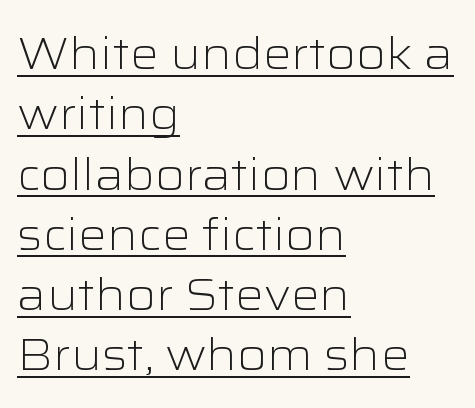
Which margin do the lines hug? The left one — the right edge is uneven. Observe the absence of serifs on each vertical stroke in this sample. Inter-character spacing is left at the font's built-in metrics. Is this a heavy cut? Hardly; it is regular or lighter.
